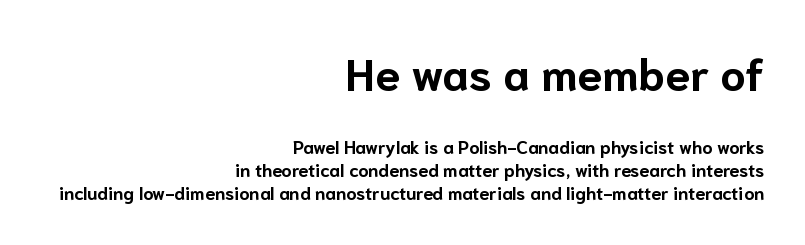
The specimen reads as upright at a glance. Decoration check: the copy has no underline. The line-height multiplier appears to be the usual default. Bold? Absolutely — the strokes are thick and heavy. Check where the strokes stop: nothing finishes them off — pure sans.
